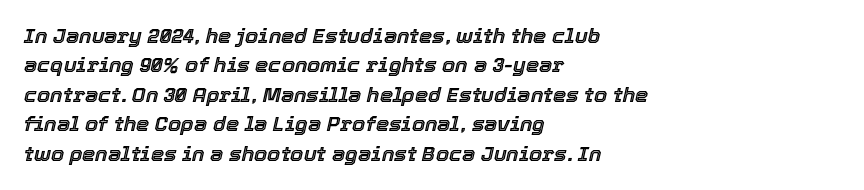
The image shows 21 px text type, italic (leaning right); set left-aligned, normal line spacing (1.4x), normal letter spacing, not underlined.
